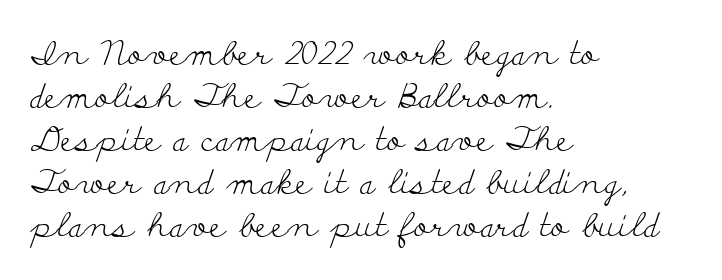
The paragraph has a hard left edge and a soft right edge. Spacing verdict: proportional, widths tailored to each character. Rows of type keep a routine distance in the vertical direction. Bold? No — there's no thickening of the strokes. The string is rendered with underlining switched off.
